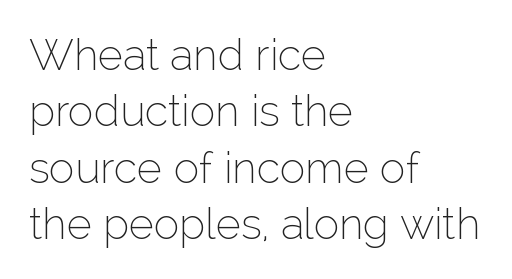
{"serif": "no", "italic": "no", "bold": "no", "weight": "thin", "width": "normal", "stroke_contrast": "low", "x_height": "medium", "monospaced": "no", "underline": "no", "align": "left", "line_spacing": "normal", "line_spacing_ratio": 1.31, "letter_spacing": "normal", "letter_spacing_em": 0.0, "glyph_px": 43}
